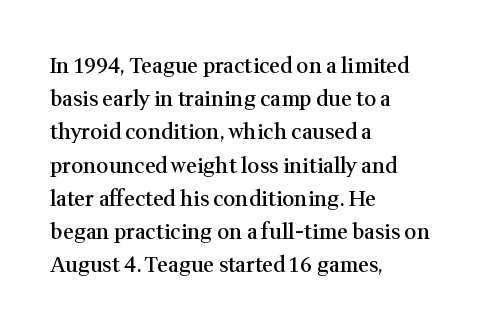
The image shows 21 px text type, upright; set left-aligned, normal line spacing (1.58x), normal letter spacing, not underlined.
